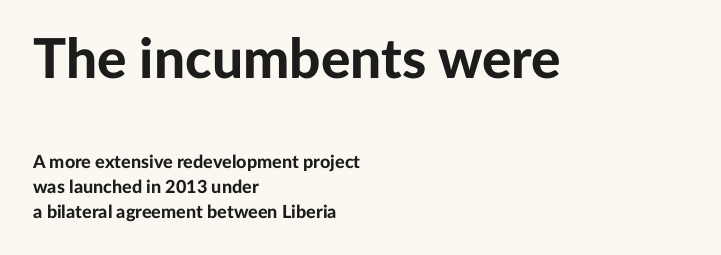
{"serif": "no", "italic": "no", "bold": "yes", "weight": "bold", "width": "normal", "stroke_contrast": "low", "x_height": "medium", "monospaced": "no", "underline": "no", "align": "left", "line_spacing": "normal", "line_spacing_ratio": 1.38, "letter_spacing": "normal", "letter_spacing_em": 0.0, "larger_block": "first", "size_ratio": 3.06, "glyph_px": 55}
